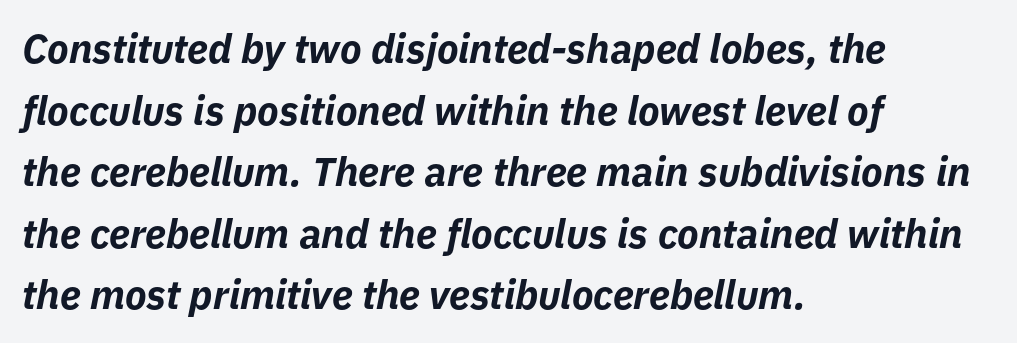
{"italic": "yes", "lean": "right", "slant_degrees": 11, "bold": "yes", "weight": "bold", "width": "normal", "stroke_contrast": "low", "x_height": "medium", "monospaced": "no", "underline": "no", "align": "left", "line_spacing": "normal", "line_spacing_ratio": 1.54, "letter_spacing": "normal", "letter_spacing_em": 0.0, "glyph_px": 40}
